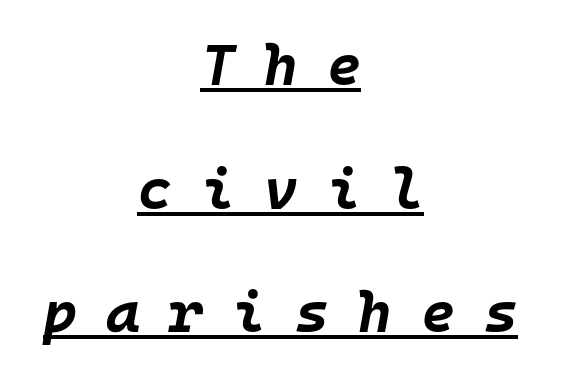
{"italic": "yes", "lean": "right", "slant_degrees": 10, "bold": "yes", "weight": "bold", "width": "normal", "stroke_contrast": "low", "x_height": "large", "monospaced": "yes", "underline": "yes", "align": "center", "line_spacing": "loose", "line_spacing_ratio": 2.13, "letter_spacing": "wide", "letter_spacing_em": 0.5, "glyph_px": 58}
